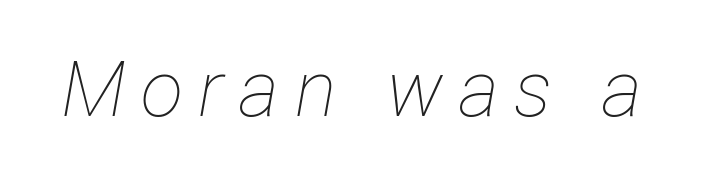
Q: Is the text bold? A: No.
Q: Is the text italic (slanted)? A: Yes, it leans right by about 12 degrees.
Q: Is the text underlined? A: No.
Q: Is the spacing between letters normal or unusually wide? A: Unusually wide.
Q: Width (condensed, normal, or wide)? A: Condensed.
Q: Stroke contrast? A: Low.
Q: x-height? A: Medium.
Q: Monospaced? A: No.
